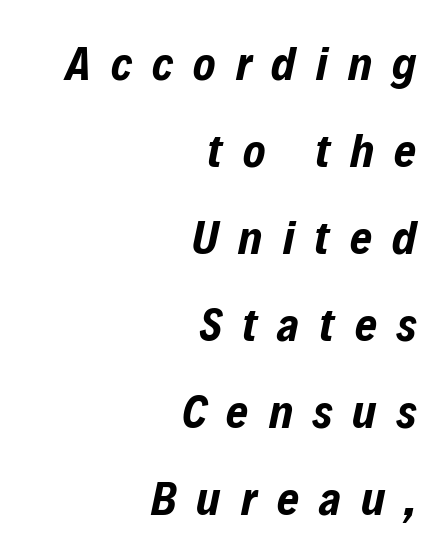
{"italic": "yes", "lean": "right", "slant_degrees": 12, "bold": "yes", "weight": "bold", "width": "condensed", "stroke_contrast": "low", "x_height": "medium", "monospaced": "no", "underline": "no", "align": "right", "line_spacing_ratio": 1.85, "letter_spacing": "wide", "letter_spacing_em": 0.43, "glyph_px": 47}
